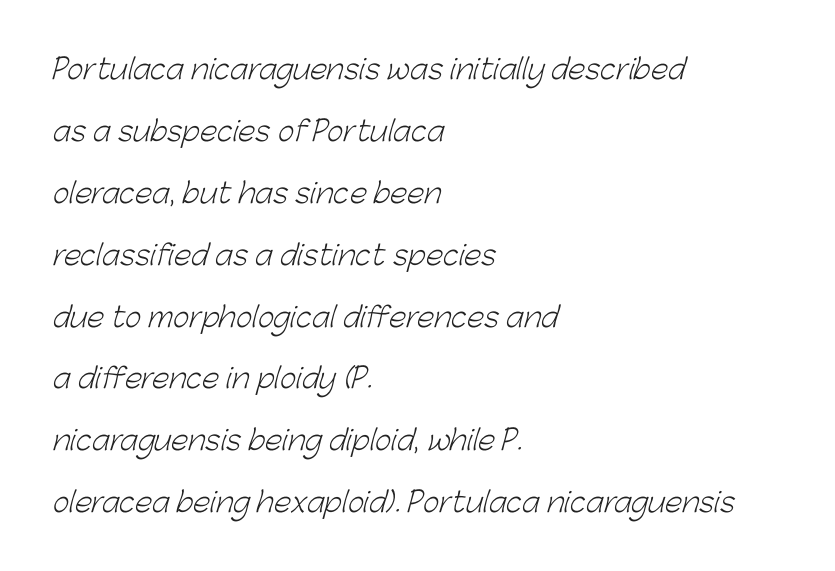
Descender tails drop into unmarked territory. Weight: in the light-to-regular range. Look at the tracking — it's just the regular setting, nothing added. This block would shrink considerably if given ordinary leading; it's expanded now. Is this a fixed-width face? No — the glyphs have proportional, varying widths. The paragraph has a hard left edge and a soft right edge.
